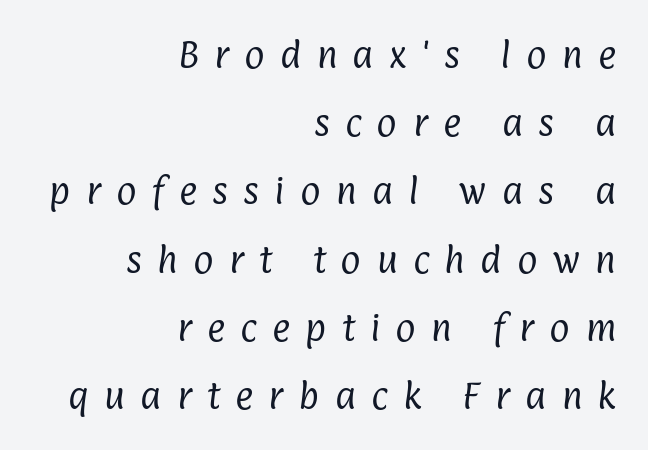
Q: Is the text bold? A: No.
Q: Is the typeface a serif or a sans-serif typeface? A: Sans-serif.
Q: Is the text underlined? A: No.
Q: How is the paragraph aligned? A: Right-aligned.
Q: Is the spacing between letters normal or unusually wide? A: Unusually wide.
Q: Is the spacing between lines tight, normal or loose? A: Loose.
Q: Width (condensed, normal, or wide)? A: Condensed.
Q: Stroke contrast? A: Low.
Q: x-height? A: Medium.
Q: Monospaced? A: No.
